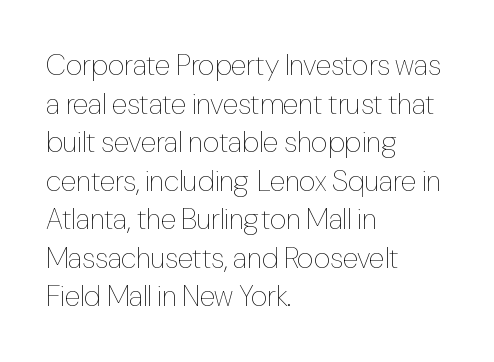
The image shows 29 px thin, condensed type, upright; set left-aligned, normal line spacing (1.33x), normal letter spacing, not underlined; low stroke contrast and a medium x-height.
